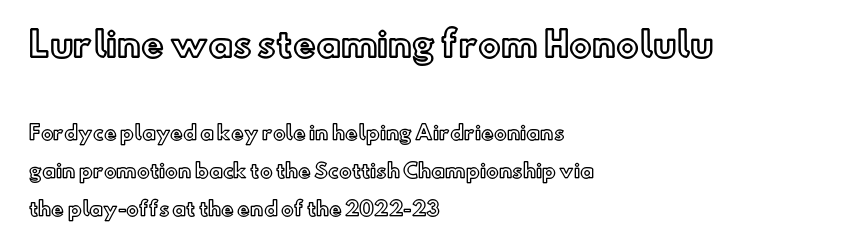
{"italic": "no", "width": "normal", "x_height": "small", "monospaced": "no", "underline": "no", "align": "left", "line_spacing": "loose", "line_spacing_ratio": 2.0, "letter_spacing": "normal", "letter_spacing_em": 0.0, "larger_block": "first", "size_ratio": 1.79, "glyph_px": 34}
